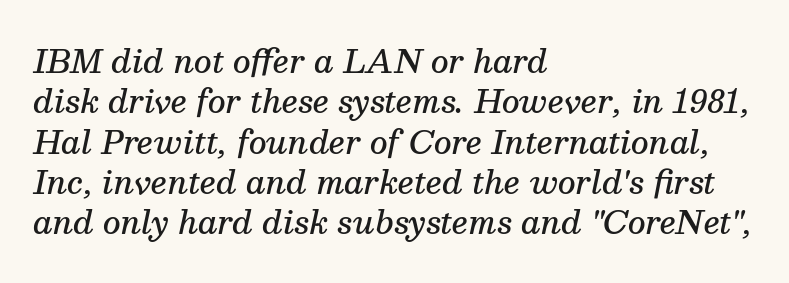
Layout note: lines flush left. Clear beneath every line of the passage. Notice how descenders clear the ascenders below comfortably — that's standard leading. Little horizontal feet cap the strokes, marking this as serif type.
